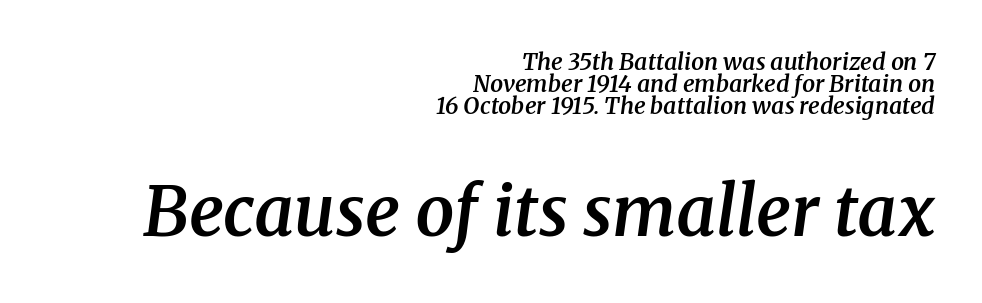
This block would grow much taller if given ordinary leading; it's compressed now. How heavy is the stroke? Medium-heavy — a semibold, shy of bold. The letters in the lower block stand taller than those in the block above. Think of a printed novel: that variable character pitch is what you see here. Stroke terminals: seriffed.
